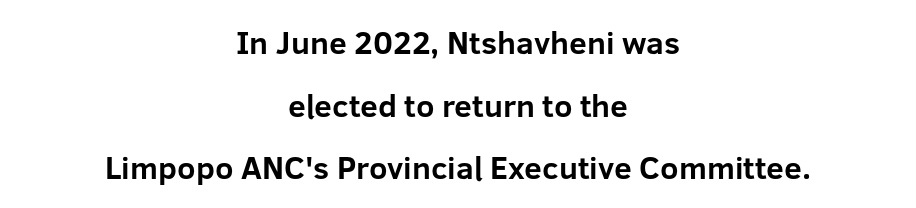
{"serif": "no", "italic": "no", "bold": "yes", "weight": "bold", "width": "normal", "stroke_contrast": "low", "x_height": "medium", "monospaced": "no", "underline": "no", "align": "center", "line_spacing": "loose", "line_spacing_ratio": 1.96, "letter_spacing": "normal", "letter_spacing_em": 0.0, "glyph_px": 32}
